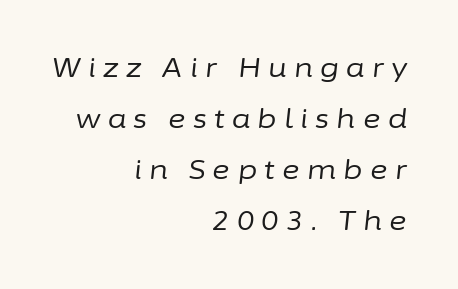
This reads as an unemphasized weight, regular at the heaviest. This sample is right-justified, so line beginnings fall wherever the words allow. The face used here has a pronounced slope to its letters. Tracking here is generous; glyphs stand well apart from one another.
